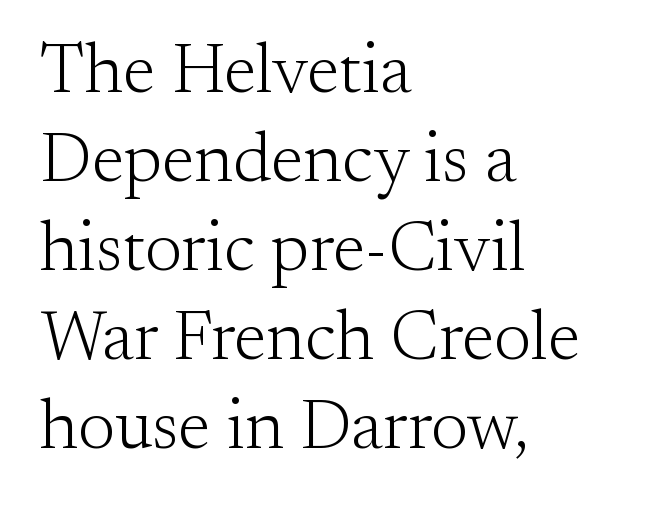
Words appear dense and cohesive because spacing is normal. The specimen reads as upright at a glance. Unlike a clean sans, this face finishes its strokes with serifs. Honestly, the row spacing looks completely unremarkable. No chunkiness to these letters — they're not bold.
